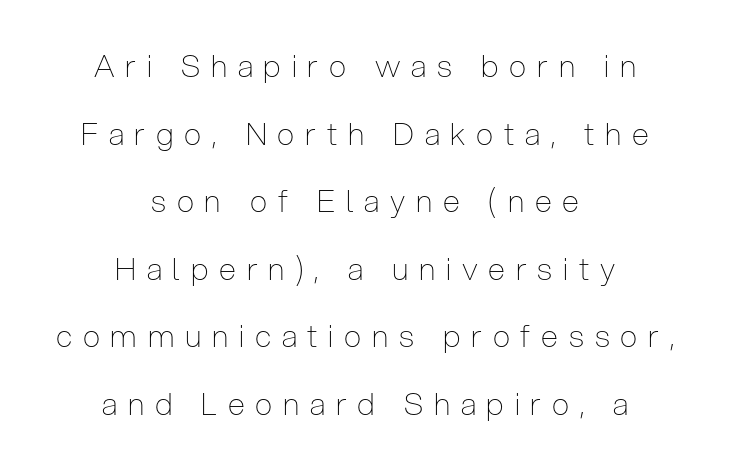
Q: Is the text bold? A: No.
Q: Is the text italic (slanted)? A: No, it is upright.
Q: Is the typeface a serif or a sans-serif typeface? A: Sans-serif.
Q: Is the text underlined? A: No.
Q: How is the paragraph aligned? A: Centered.
Q: Is the spacing between letters normal or unusually wide? A: Unusually wide.
Q: Is the spacing between lines tight, normal or loose? A: Loose.
Q: Width (condensed, normal, or wide)? A: Condensed.
Q: Stroke contrast? A: Low.
Q: x-height? A: Medium.
Q: Monospaced? A: No.
